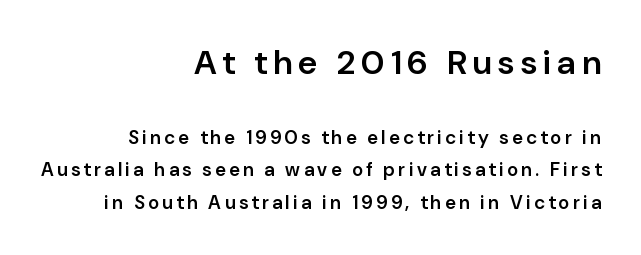
Just letters on the line, the space beneath them empty. Unlike italic type, these characters show no tilt at all. Do the characters align in a grid? No, the font is proportional. Compared with typical paragraphs, the rows here are spaced about the same. This sample uses a sans-serif face. The rendering uses a semibold face; strokes are thickened but not to full bold.
